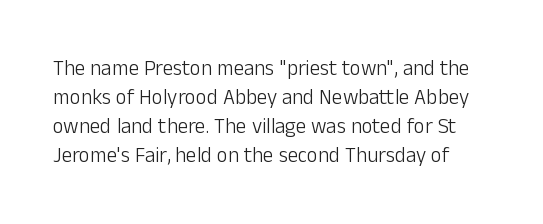
The passage shown is not bold in any degree. Evenly set lines give the paragraph a standard silhouette. Words appear dense and cohesive because spacing is normal. Has an underline been added? It has not. Nope, not italic — everything's standing straight.
